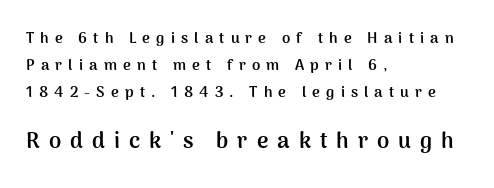
The image shows 22 px bold type, upright; set left-aligned, line spacing 1.79x, unusually wide letter spacing (+0.41 em), not underlined; the second (bottom) block is 1.47x larger.
